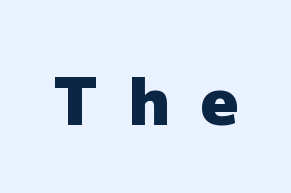
Q: Is the text bold? A: Yes.
Q: Is the text italic (slanted)? A: No, it is upright.
Q: Is the typeface a serif or a sans-serif typeface? A: Sans-serif.
Q: Is the text underlined? A: No.
Q: Is the spacing between letters normal or unusually wide? A: Unusually wide.
Q: Width (condensed, normal, or wide)? A: Normal.
Q: Stroke contrast? A: Low.
Q: x-height? A: Medium.
Q: Monospaced? A: No.
